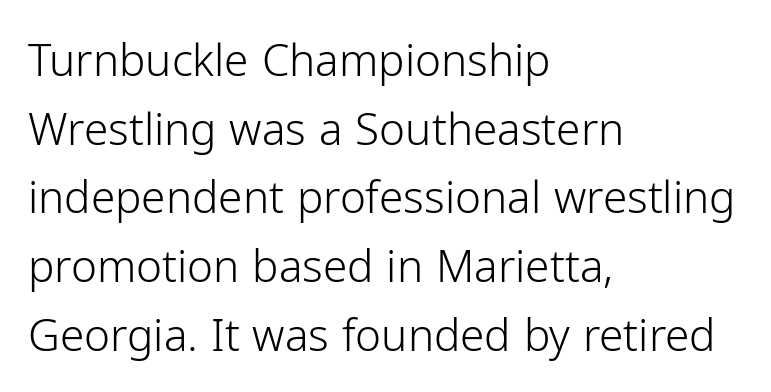
Q: Is the text bold? A: No.
Q: Is the text italic (slanted)? A: No, it is upright.
Q: Is the typeface a serif or a sans-serif typeface? A: Sans-serif.
Q: Is the text underlined? A: No.
Q: How is the paragraph aligned? A: Left-aligned.
Q: Is the spacing between letters normal or unusually wide? A: Normal.
Q: Is the spacing between lines tight, normal or loose? A: Normal.
Q: Width (condensed, normal, or wide)? A: Normal.
Q: Stroke contrast? A: Low.
Q: x-height? A: Medium.
Q: Monospaced? A: No.
